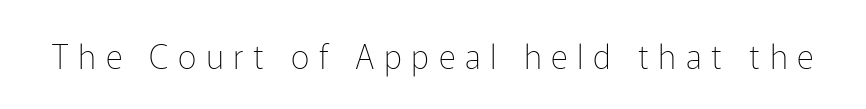
Q: Is the text bold? A: No.
Q: Is the text italic (slanted)? A: No, it is upright.
Q: Is the typeface a serif or a sans-serif typeface? A: Sans-serif.
Q: Is the text underlined? A: No.
Q: Is the spacing between letters normal or unusually wide? A: Unusually wide.
Q: Width (condensed, normal, or wide)? A: Normal.
Q: Stroke contrast? A: Low.
Q: x-height? A: Medium.
Q: Monospaced? A: No.
